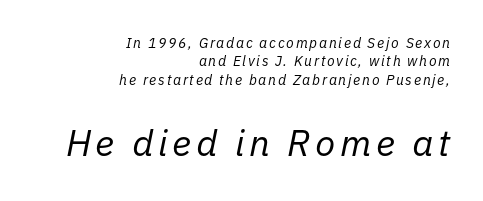
The image shows 37 px regular-weight type, italic (leaning right); set right-aligned, normal line spacing (1.32x), not underlined; the second (bottom) block is 2.64x larger; low stroke contrast and a medium x-height.
